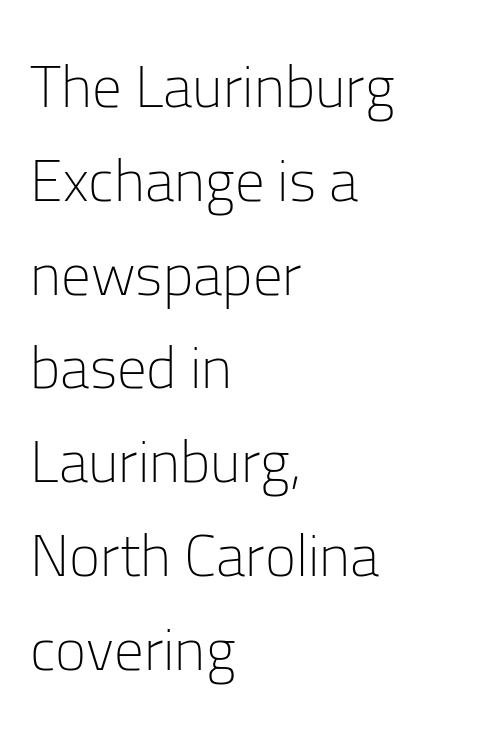
The image shows 59 px light sans-serif type, upright; set left-aligned, normal line spacing (1.59x), normal letter spacing, not underlined; low stroke contrast and a medium x-height.
